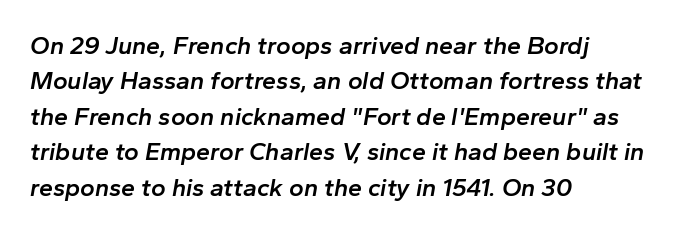
The image shows 25 px text type, italic (leaning right); set left-aligned, normal line spacing (1.42x), normal letter spacing, not underlined.
